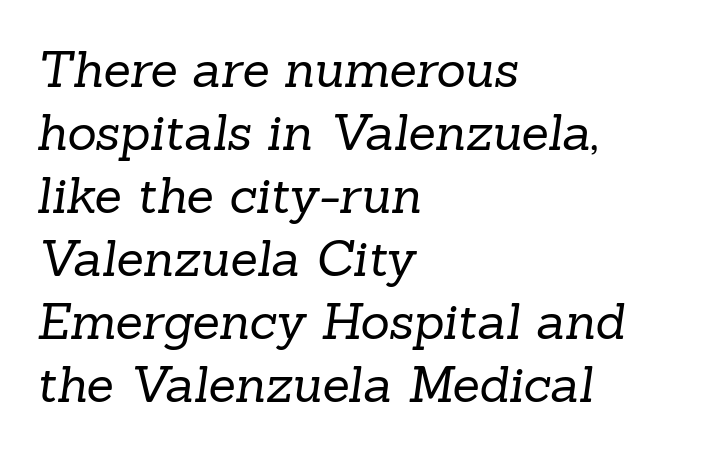
The image shows 50 px regular-weight serif type; set left-aligned, normal line spacing (1.26x), normal letter spacing, not underlined; low stroke contrast and a medium x-height.
